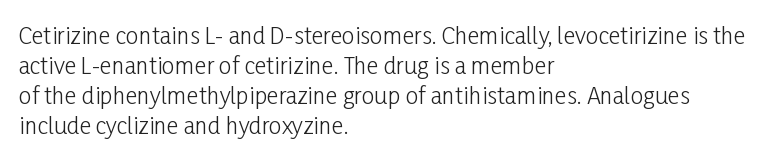
Q: Is the text bold? A: No.
Q: Is the text italic (slanted)? A: No, it is upright.
Q: Is the text underlined? A: No.
Q: How is the paragraph aligned? A: Left-aligned.
Q: Is the spacing between letters normal or unusually wide? A: Normal.
Q: Is the spacing between lines tight, normal or loose? A: Normal.
